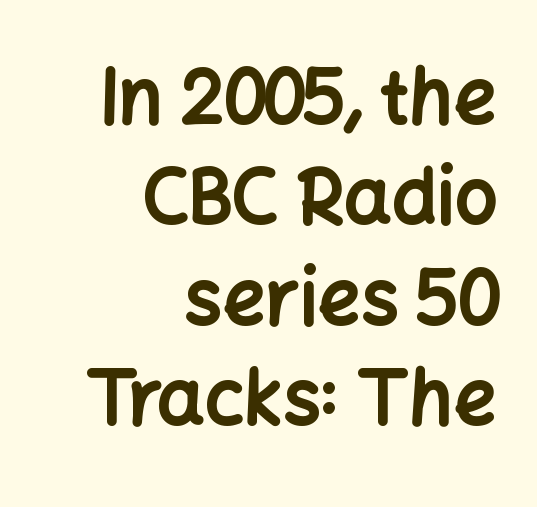
Nobody drew a line under any word here. This is sans-serif lettering, the kind often seen on screens and signage. These lines keep a tight, regular rhythm from letter to letter. Proportional: the letters do not fall into vertical columns.
